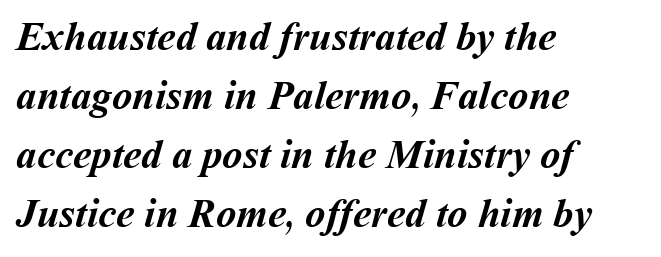
{"bold": "yes", "weight": "semibold", "width": "normal", "stroke_contrast": "medium", "x_height": "medium", "monospaced": "no", "underline": "no", "align": "left", "line_spacing": "normal", "line_spacing_ratio": 1.44, "letter_spacing": "normal", "letter_spacing_em": 0.0, "glyph_px": 41}
